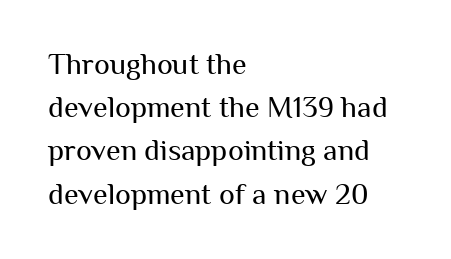
{"serif": "no", "italic": "no", "bold": "no", "weight": "regular", "width": "normal", "stroke_contrast": "medium", "x_height": "medium", "monospaced": "no", "underline": "no", "align": "left", "line_spacing": "normal", "line_spacing_ratio": 1.44, "letter_spacing": "normal", "letter_spacing_em": 0.0, "glyph_px": 30}
